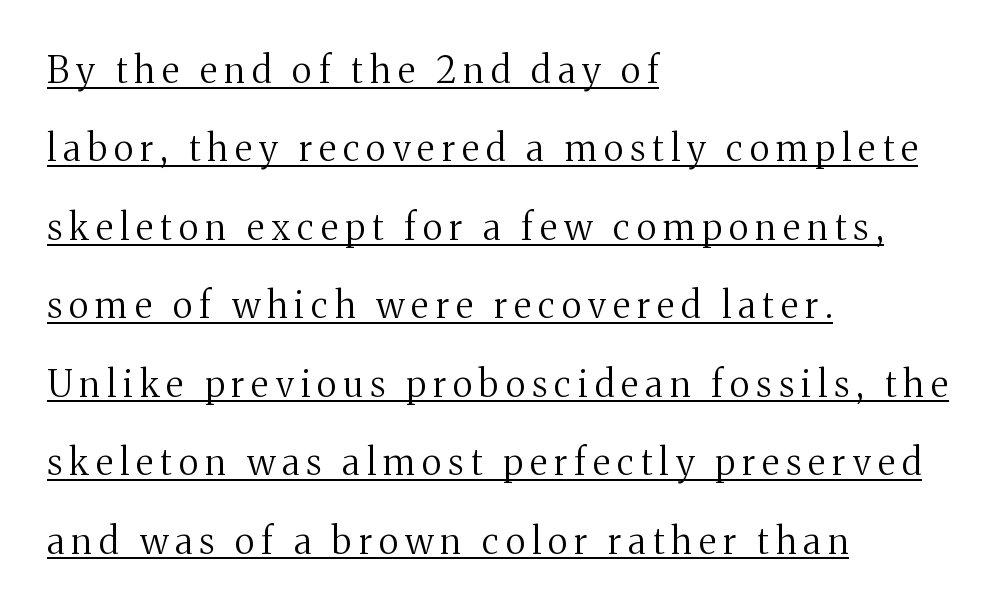
Tracking here is generous; glyphs stand well apart from one another. Heaviness? Minimal to ordinary, like unemphasized prose. Left-aligned paragraph, ragged on the right. Horizontal bands of white between lines are thick stripes. Vertical strokes here are truly vertical.
